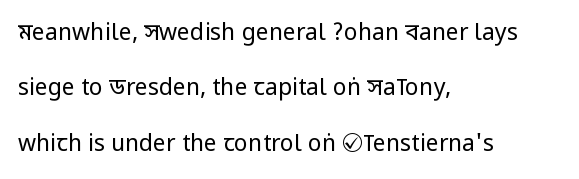
{"italic": "no", "bold": "no", "underline": "no", "align": "left", "line_spacing": "loose", "line_spacing_ratio": 2.41, "letter_spacing": "normal", "letter_spacing_em": 0.0, "glyph_px": 23}
